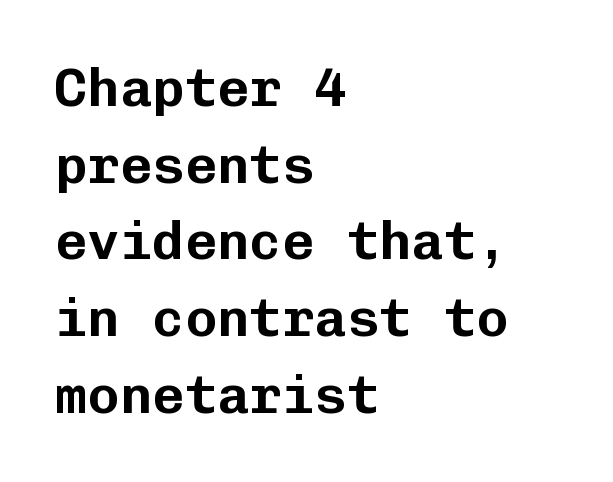
Q: Is the text italic (slanted)? A: No, it is upright.
Q: Is the typeface a serif or a sans-serif typeface? A: Sans-serif.
Q: Is the text underlined? A: No.
Q: How is the paragraph aligned? A: Left-aligned.
Q: Is the spacing between letters normal or unusually wide? A: Normal.
Q: Is the spacing between lines tight, normal or loose? A: Normal.
Q: Width (condensed, normal, or wide)? A: Normal.
Q: Stroke contrast? A: Low.
Q: x-height? A: Medium.
Q: Monospaced? A: Yes.
